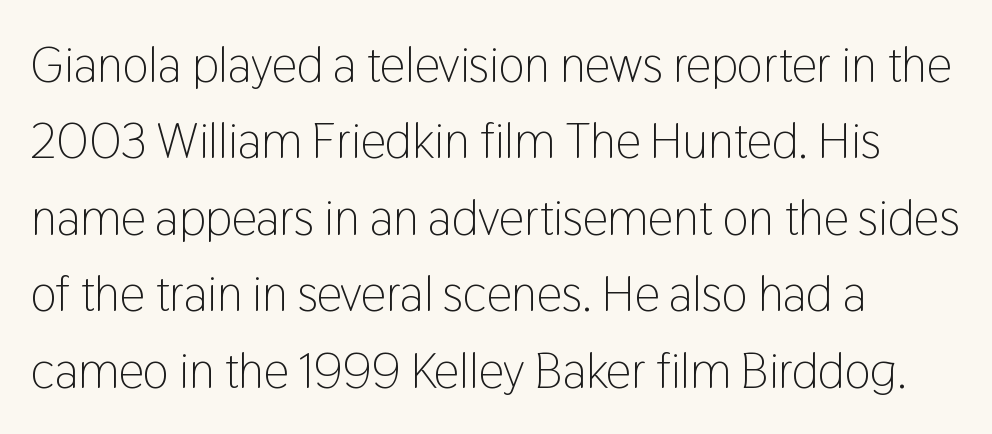
{"serif": "no", "italic": "no", "bold": "no", "weight": "light", "width": "condensed", "stroke_contrast": "low", "x_height": "medium", "monospaced": "no", "underline": "no", "align": "left", "line_spacing": "normal", "line_spacing_ratio": 1.53, "letter_spacing": "normal", "letter_spacing_em": 0.0, "glyph_px": 50}
